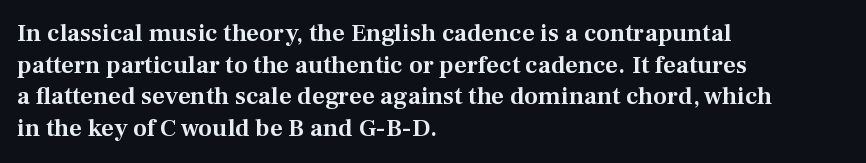
The rows are spaced the way most documents space them. No extra tracking has been applied to these lines. Which margin do the lines hug? The left one — the right edge is uneven. The gap between lines stays unmarked. If you drew a line through each stem, it would be perfectly vertical.
